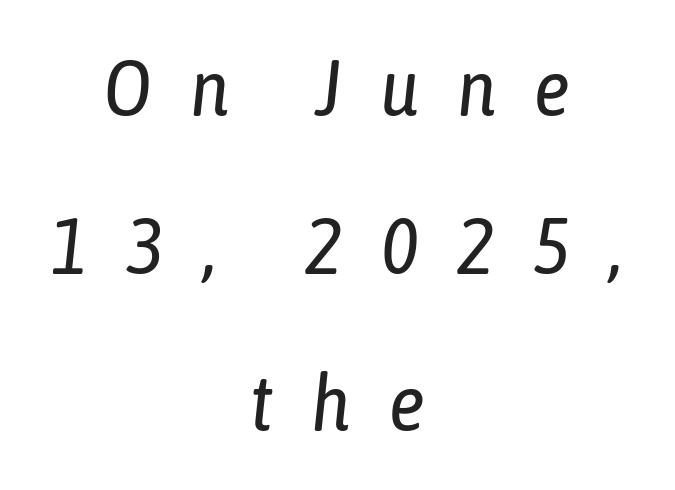
Q: Is the text bold? A: No.
Q: Is the text italic (slanted)? A: Yes, it leans right by about 6 degrees.
Q: Is the text underlined? A: No.
Q: How is the paragraph aligned? A: Centered.
Q: Is the spacing between letters normal or unusually wide? A: Unusually wide.
Q: Is the spacing between lines tight, normal or loose? A: Loose.
Q: Width (condensed, normal, or wide)? A: Condensed.
Q: Stroke contrast? A: Low.
Q: x-height? A: Medium.
Q: Monospaced? A: No.
